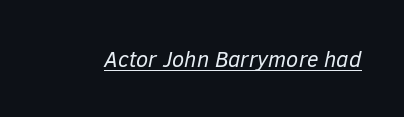
The image shows 22 px text type, italic (leaning right); set normal letter spacing, underlined.
